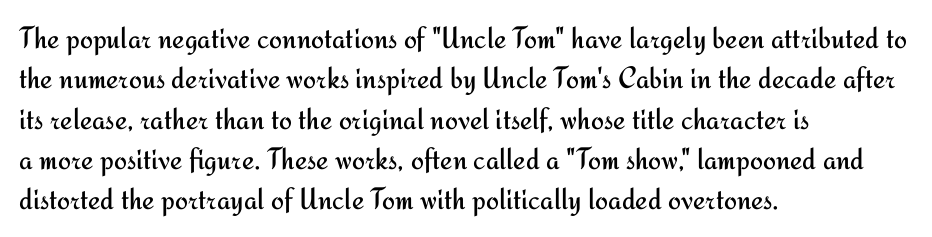
The image shows 31 px regular-weight sans-serif type, upright; set left-aligned, normal line spacing (1.3x), normal letter spacing, not underlined; medium stroke contrast and a small x-height.
